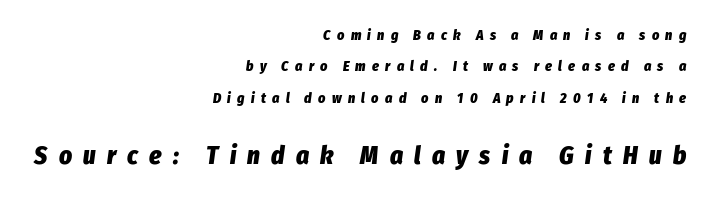
The image shows 25 px bold type, italic (leaning right); set right-aligned, loose line spacing (2.24x), unusually wide letter spacing (+0.45 em), not underlined; the second (bottom) block is 1.79x larger.
